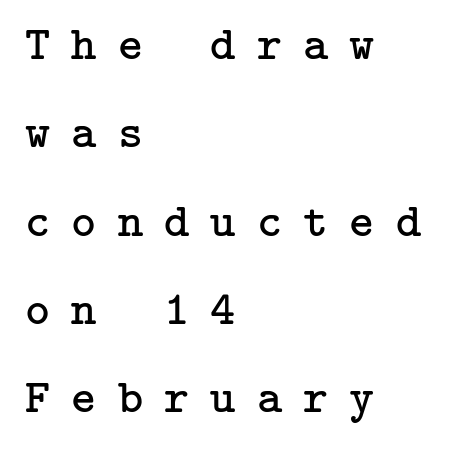
The image shows 48 px regular-weight serif type, upright; set left-aligned, line spacing 1.84x, unusually wide letter spacing (+0.44 em), not underlined; low stroke contrast and a medium x-height.
